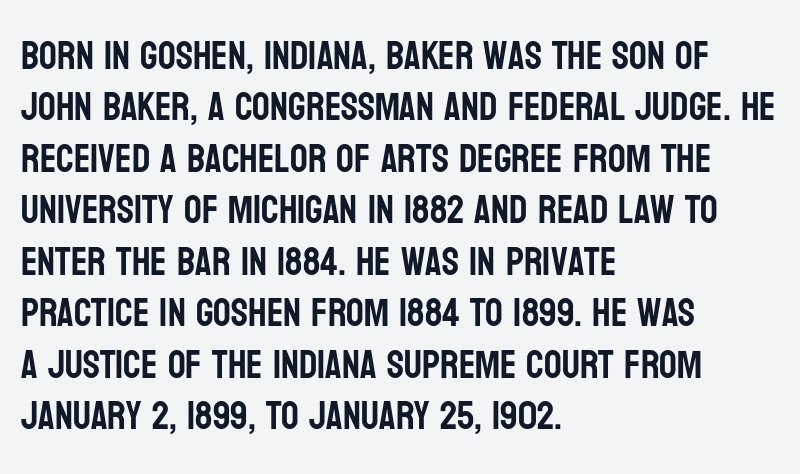
Do the characters align in a grid? No, the font is proportional. The paragraph shown leans on its left margin. Horizontal bands of white between lines are of average thickness. These lines were composed using upright roman letters. Nothing unusual about the tracking: characters are spaced as the font intends.
